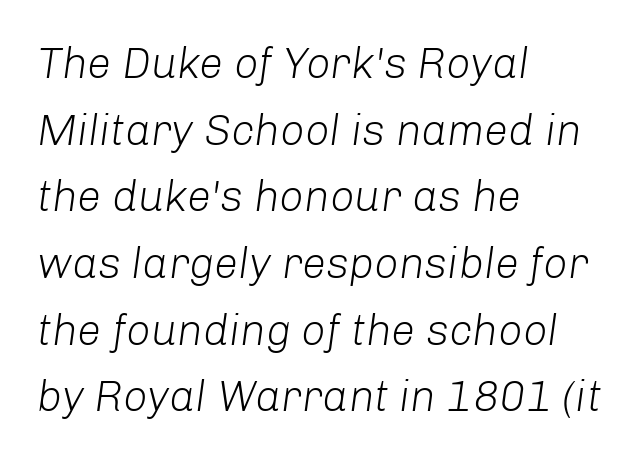
Q: Is the text bold? A: No.
Q: Is the text italic (slanted)? A: Yes, it leans right by about 8 degrees.
Q: Is the text underlined? A: No.
Q: How is the paragraph aligned? A: Left-aligned.
Q: Is the spacing between letters normal or unusually wide? A: Normal.
Q: Is the spacing between lines tight, normal or loose? A: Normal.
Q: Width (condensed, normal, or wide)? A: Normal.
Q: Stroke contrast? A: Low.
Q: x-height? A: Medium.
Q: Monospaced? A: No.
